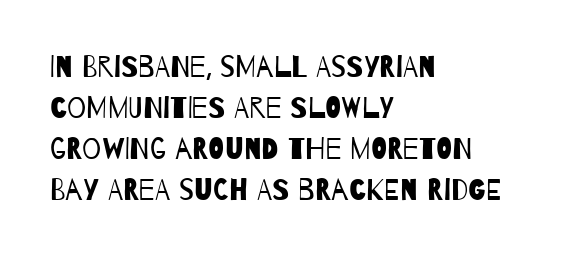
The image shows 30 px regular-weight, condensed sans-serif type; set left-aligned, normal line spacing (1.37x), normal letter spacing, not underlined; low stroke contrast and a large x-height.
